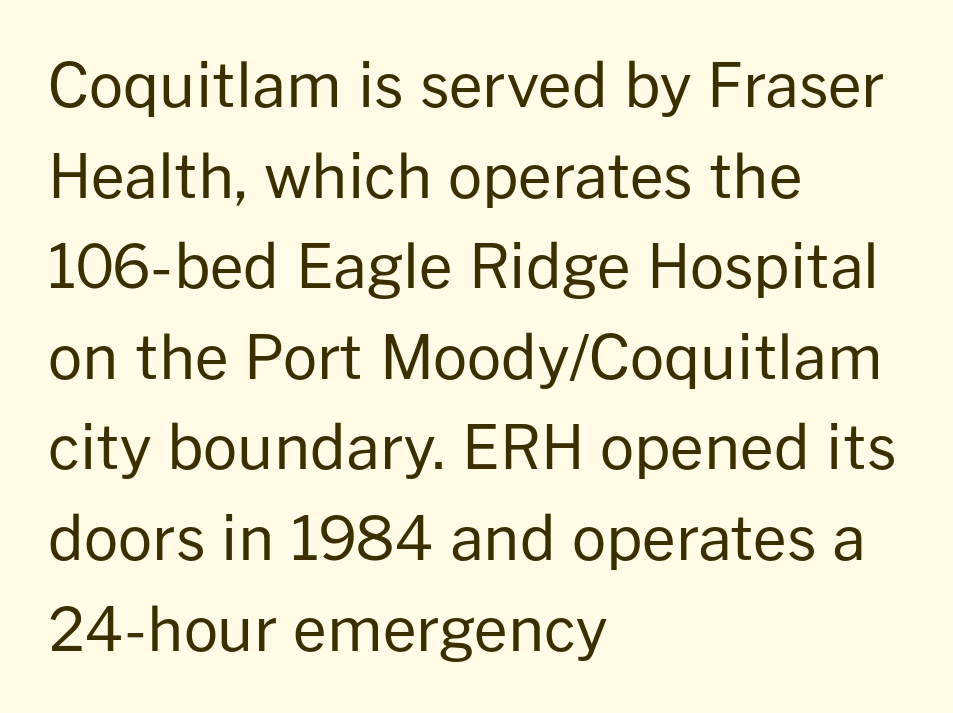
The paragraph shown leans on its left margin. Rendered with straight, roman letterforms. Honestly, there is no underline to notice here at all. Weight: regular or lighter.
